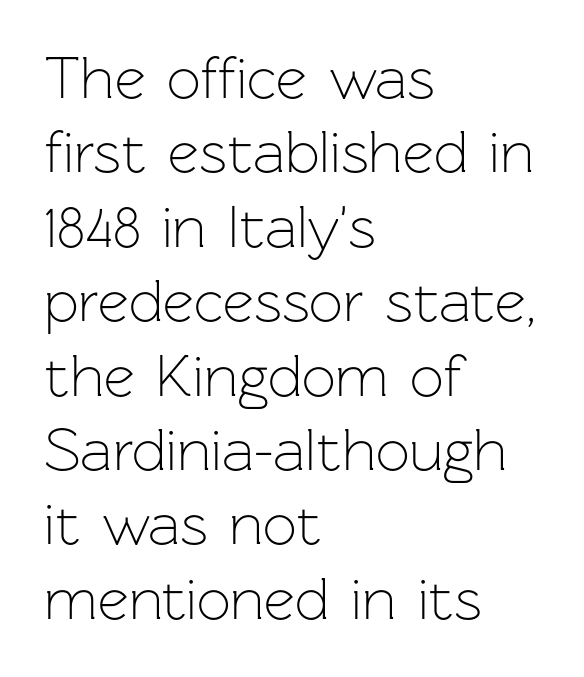
{"serif": "no", "italic": "no", "bold": "no", "weight": "light", "width": "normal", "stroke_contrast": "low", "x_height": "medium", "monospaced": "no", "underline": "no", "align": "left", "line_spacing_ratio": 1.24, "letter_spacing": "normal", "letter_spacing_em": 0.0, "glyph_px": 60}
